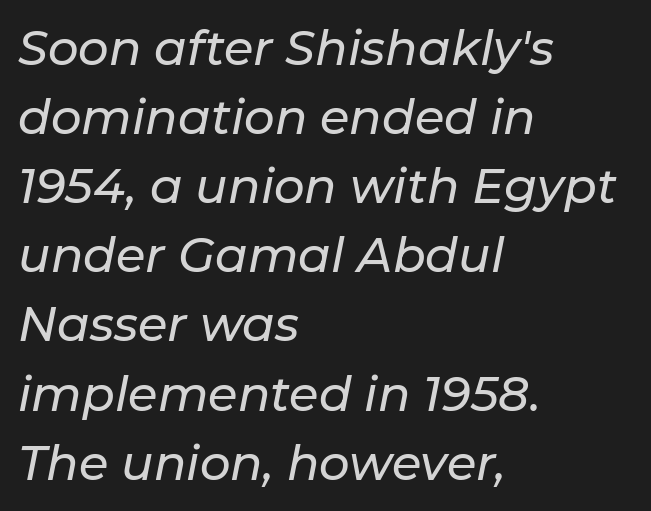
Tall strokes in this sample are angled rather than plumb. The rendering uses natural spacing where letterforms have individual widths. Words appear dense and cohesive because spacing is normal. The rows are spaced the way most documents space them.
